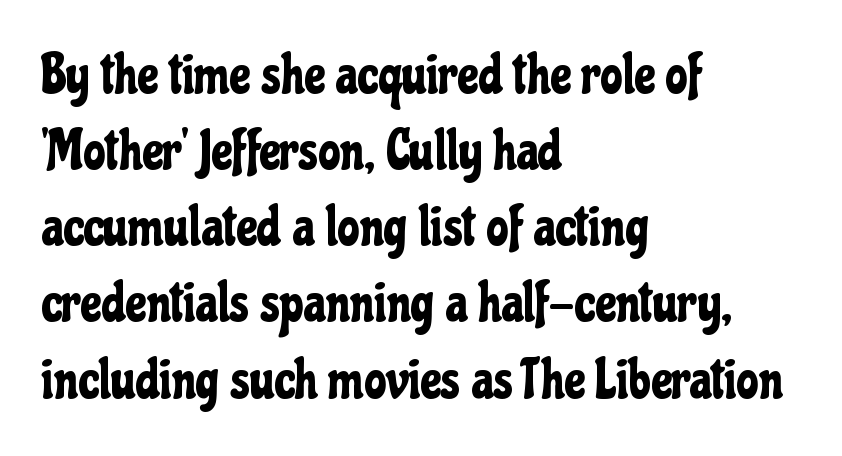
The glyphs in this specimen are sans serif. Is this a fixed-width face? No — the glyphs have proportional, varying widths. Summary of vertical rhythm: regular, with standard interline spacing. A bare baseline throughout the passage. The letters sit at their default tracking, neither squeezed nor spread.
